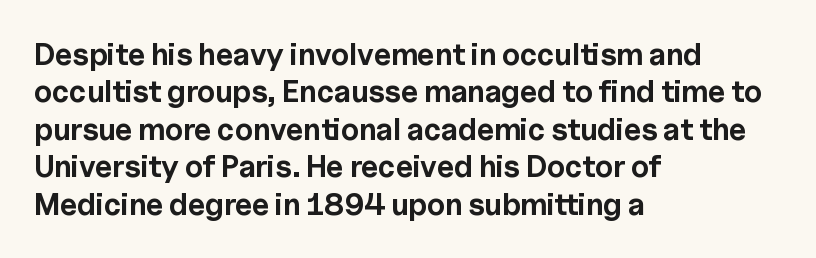
The image shows 30 px bold sans-serif type, upright; set left-aligned, normal line spacing (1.25x), normal letter spacing, not underlined; a medium x-height.
